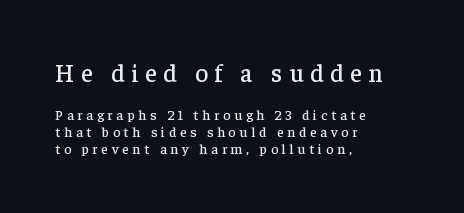
Descender tails drop into unmarked territory. Is the lower block the larger one? No — the upper block carries the bigger type. Is the letter spacing exaggerated? Yes — the characters are pushed far apart. Unlike italic type, these characters show no tilt at all.
